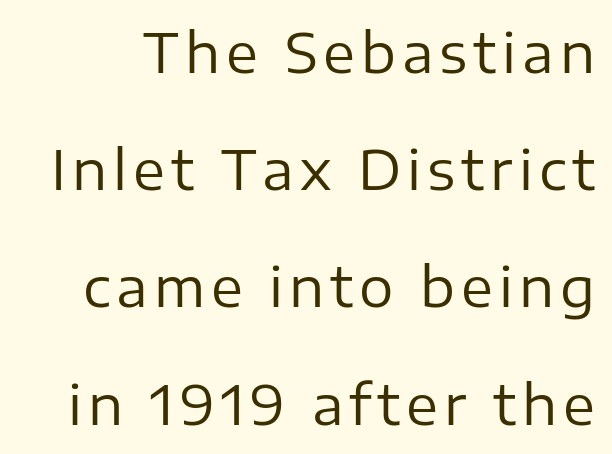
Q: Is the text bold? A: No.
Q: Is the text italic (slanted)? A: No, it is upright.
Q: Is the typeface a serif or a sans-serif typeface? A: Sans-serif.
Q: Is the text underlined? A: No.
Q: Is the spacing between lines tight, normal or loose? A: Loose.
Q: Width (condensed, normal, or wide)? A: Normal.
Q: Stroke contrast? A: Low.
Q: x-height? A: Medium.
Q: Monospaced? A: No.
